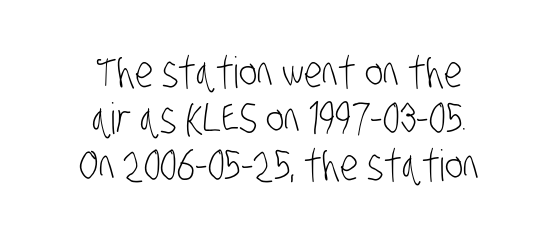
{"serif": "no", "bold": "no", "weight": "light", "width": "condensed", "stroke_contrast": "low", "x_height": "large", "monospaced": "no", "underline": "no", "align": "center", "line_spacing": "tight", "line_spacing_ratio": 1.08, "letter_spacing": "normal", "letter_spacing_em": 0.0, "glyph_px": 43}
